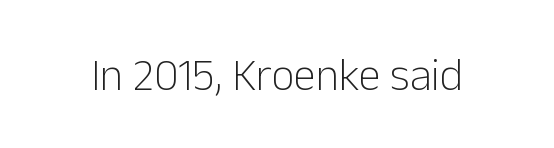
The image shows 45 px light sans-serif type, upright; set normal letter spacing, not underlined; low stroke contrast and a medium x-height.
